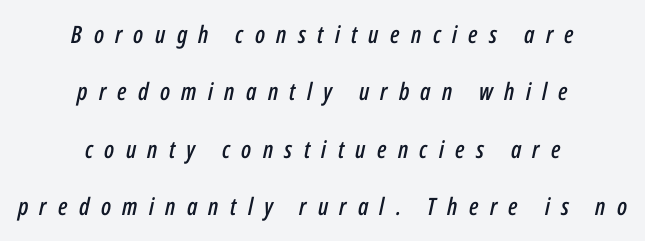
{"italic": "yes", "lean": "right", "slant_degrees": 12, "underline": "no", "align": "center", "line_spacing": "loose", "line_spacing_ratio": 2.39, "letter_spacing": "wide", "letter_spacing_em": 0.47, "glyph_px": 24}
